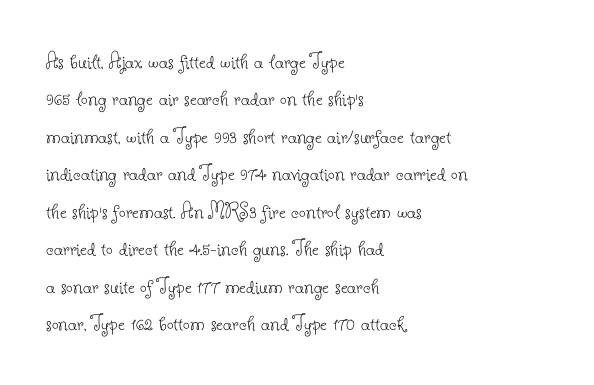
{"italic": "no", "bold": "no", "underline": "no", "align": "left", "line_spacing": "normal", "line_spacing_ratio": 1.56, "letter_spacing": "normal", "letter_spacing_em": 0.0, "glyph_px": 24}
